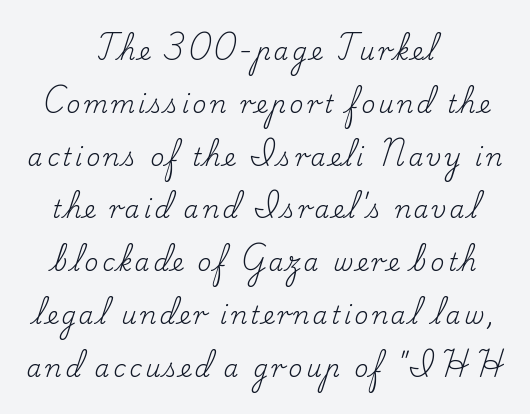
Each stroke keeps to a modest, everyday thickness or less. The baseline area is clear. In CSS terms this would be text-align: center.
